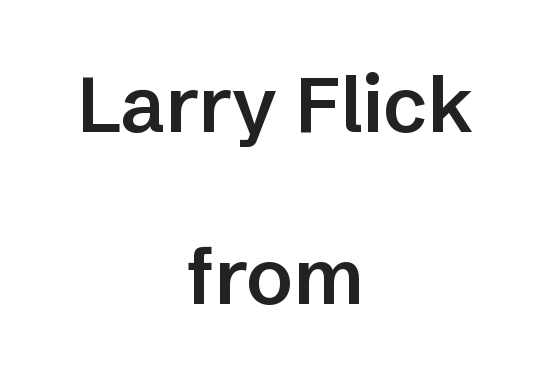
The image shows 78 px semibold sans-serif type, upright; set centered, loose line spacing (2.21x), normal letter spacing, not underlined; low stroke contrast and a medium x-height.
